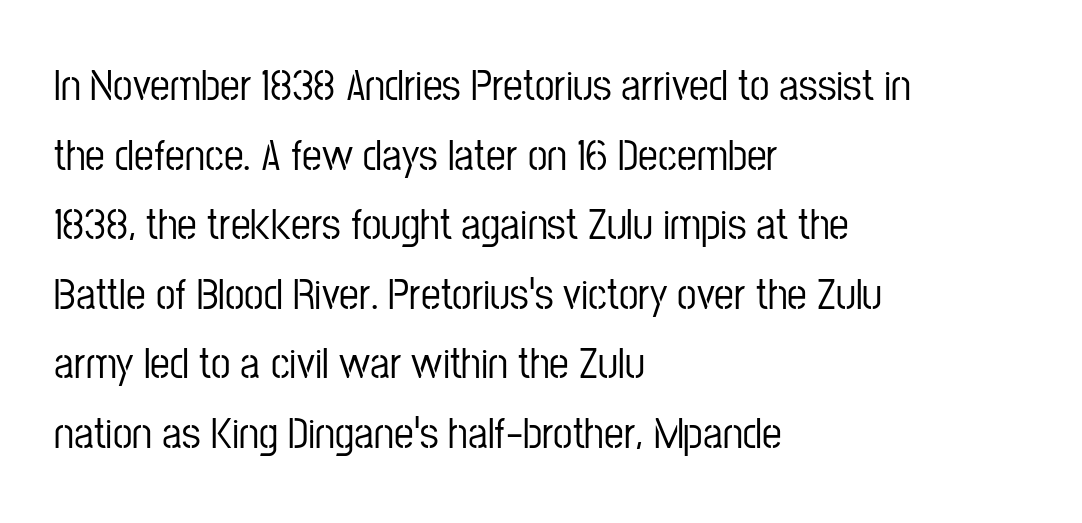
The image shows 44 px condensed sans-serif type, upright; set left-aligned, normal line spacing (1.58x), normal letter spacing, not underlined; low stroke contrast and a medium x-height.
